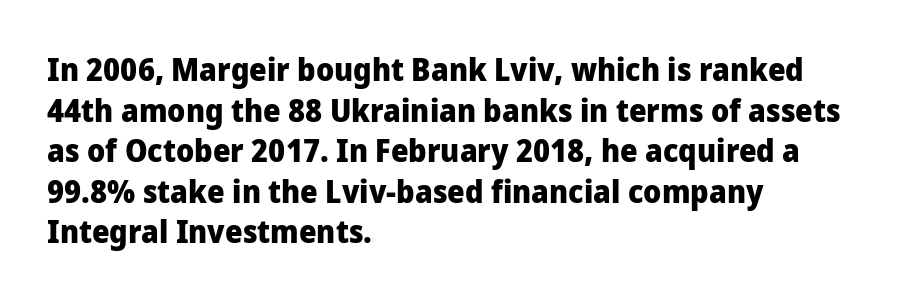
The image shows 31 px heavy sans-serif type, upright; set left-aligned, normal line spacing (1.31x), normal letter spacing, not underlined; low stroke contrast and a medium x-height.
